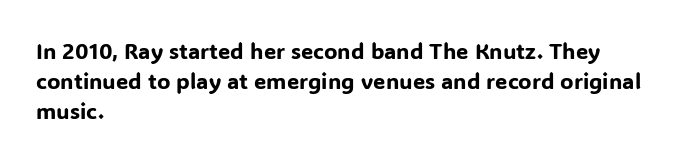
{"italic": "no", "underline": "no", "align": "left", "line_spacing": "normal", "line_spacing_ratio": 1.36, "letter_spacing": "normal", "letter_spacing_em": 0.0, "glyph_px": 22}
